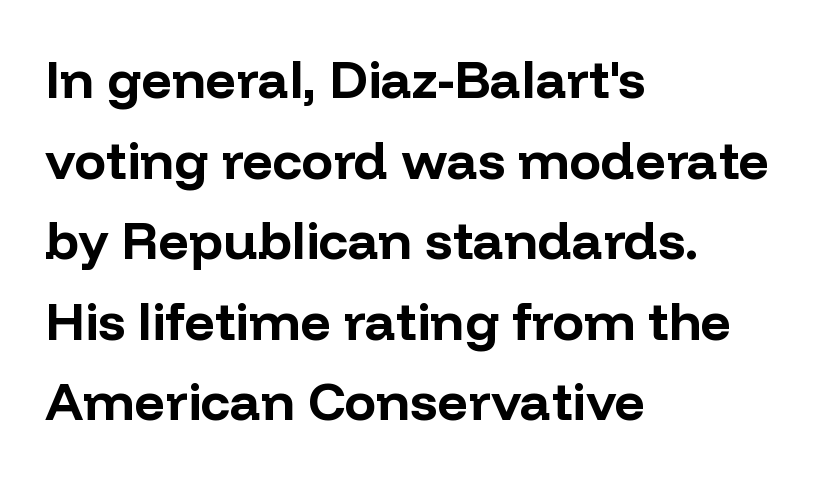
Q: Is the text bold? A: Yes.
Q: Is the text italic (slanted)? A: No, it is upright.
Q: Is the typeface a serif or a sans-serif typeface? A: Sans-serif.
Q: Is the text underlined? A: No.
Q: How is the paragraph aligned? A: Left-aligned.
Q: Is the spacing between letters normal or unusually wide? A: Normal.
Q: Is the spacing between lines tight, normal or loose? A: Normal.
Q: Width (condensed, normal, or wide)? A: Normal.
Q: Stroke contrast? A: Low.
Q: x-height? A: Medium.
Q: Monospaced? A: No.
